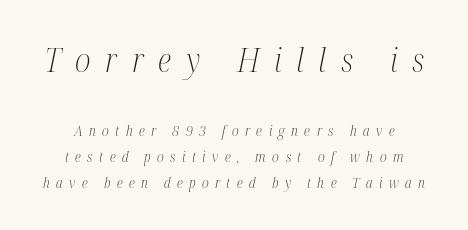
Q: Is the text bold? A: No.
Q: Is the text italic (slanted)? A: Yes, it leans right by about 12 degrees.
Q: Is the typeface a serif or a sans-serif typeface? A: Serif.
Q: Is the text underlined? A: No.
Q: Is the spacing between letters normal or unusually wide? A: Unusually wide.
Q: Which block of text is set in a larger size, the first (top) or the second (bottom)? A: The first (top) one.
Q: Width (condensed, normal, or wide)? A: Condensed.
Q: Stroke contrast? A: Medium.
Q: x-height? A: Medium.
Q: Monospaced? A: No.
